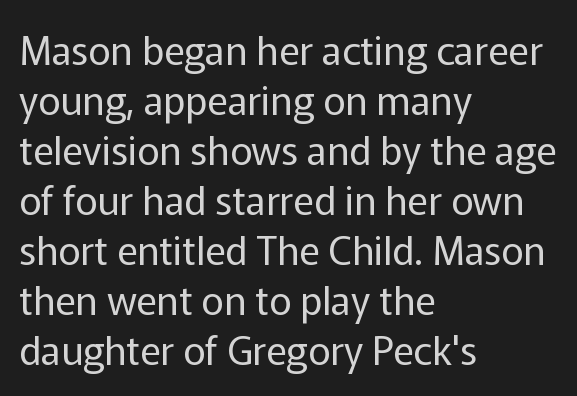
Q: Is the text bold? A: No.
Q: Is the text italic (slanted)? A: No, it is upright.
Q: Is the typeface a serif or a sans-serif typeface? A: Sans-serif.
Q: Is the text underlined? A: No.
Q: How is the paragraph aligned? A: Left-aligned.
Q: Is the spacing between letters normal or unusually wide? A: Normal.
Q: Is the spacing between lines tight, normal or loose? A: Normal.
Q: Width (condensed, normal, or wide)? A: Normal.
Q: Stroke contrast? A: Low.
Q: x-height? A: Medium.
Q: Monospaced? A: No.
